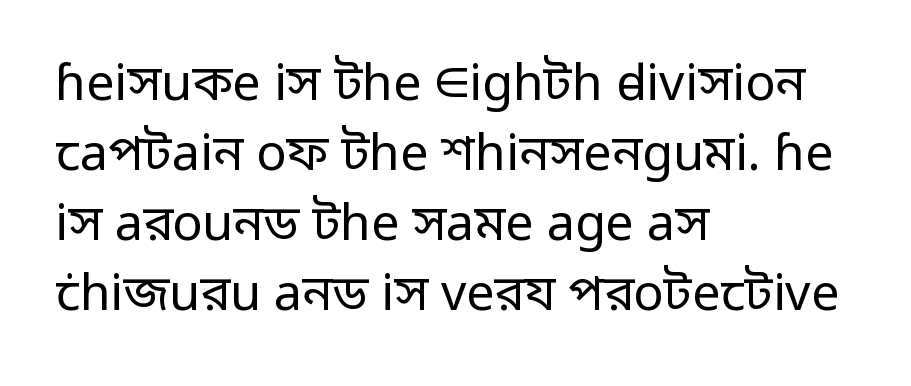
Q: Is the text bold? A: No.
Q: Is the text italic (slanted)? A: No, it is upright.
Q: Is the typeface a serif or a sans-serif typeface? A: Sans-serif.
Q: Is the text underlined? A: No.
Q: How is the paragraph aligned? A: Left-aligned.
Q: Is the spacing between letters normal or unusually wide? A: Normal.
Q: Is the spacing between lines tight, normal or loose? A: Normal.
Q: Width (condensed, normal, or wide)? A: Normal.
Q: Stroke contrast? A: Low.
Q: x-height? A: Medium.
Q: Monospaced? A: No.
